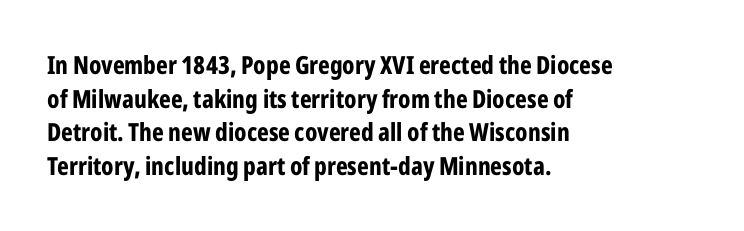
{"italic": "no", "bold": "yes", "underline": "no", "align": "left", "line_spacing": "normal", "line_spacing_ratio": 1.35, "letter_spacing": "normal", "letter_spacing_em": 0.0, "glyph_px": 25}
